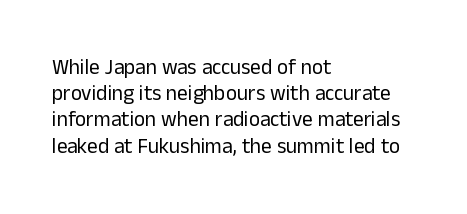
{"italic": "no", "bold": "no", "underline": "no", "align": "left", "line_spacing": "normal", "line_spacing_ratio": 1.25, "letter_spacing": "normal", "letter_spacing_em": 0.0, "glyph_px": 21}
